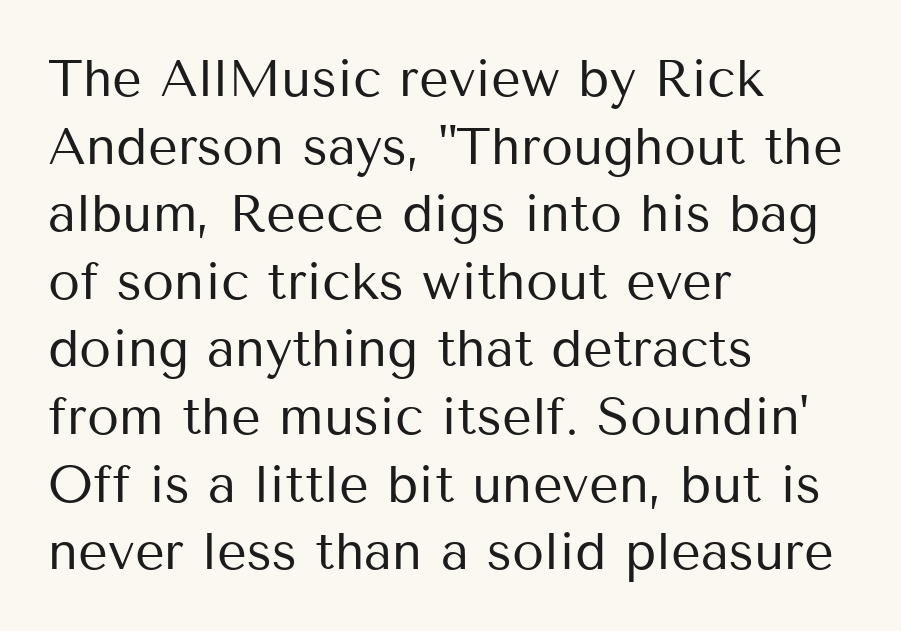
Q: Is the text bold? A: No.
Q: Is the text italic (slanted)? A: No, it is upright.
Q: Is the typeface a serif or a sans-serif typeface? A: Sans-serif.
Q: Is the text underlined? A: No.
Q: How is the paragraph aligned? A: Left-aligned.
Q: Is the spacing between letters normal or unusually wide? A: Normal.
Q: Is the spacing between lines tight, normal or loose? A: Normal.
Q: Width (condensed, normal, or wide)? A: Normal.
Q: Stroke contrast? A: Medium.
Q: x-height? A: Medium.
Q: Monospaced? A: No.
